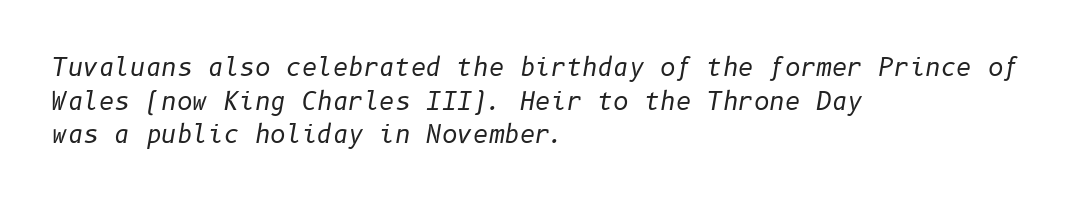
The image shows 24 px text type, italic (leaning right); set left-aligned, normal line spacing (1.4x), normal letter spacing, not underlined.
